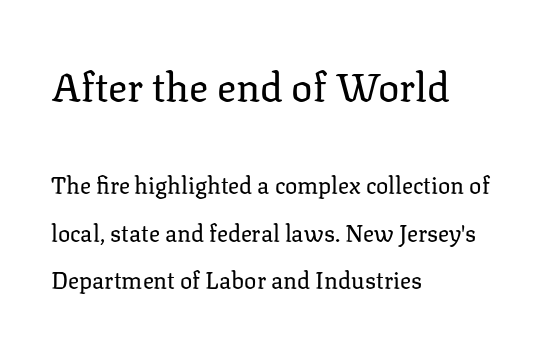
The image shows 40 px regular-weight serif type, upright; set left-aligned, loose line spacing (2.06x), normal letter spacing, not underlined; the first (top) block is 1.74x larger; low stroke contrast and a medium x-height.
